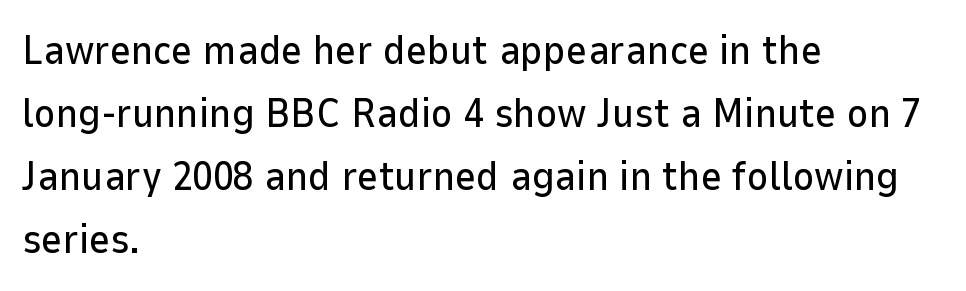
The image shows 41 px sans-serif type, upright; set left-aligned, normal line spacing (1.54x), normal letter spacing, not underlined; low stroke contrast and a medium x-height.
